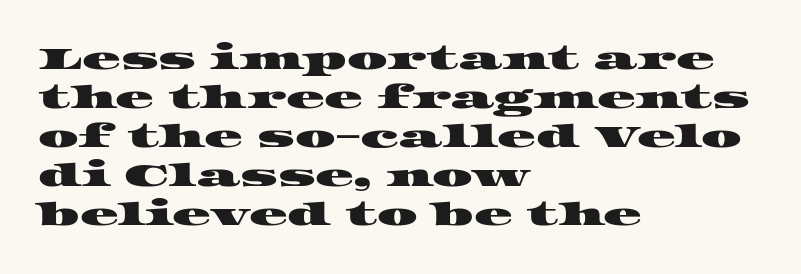
Teacher's note: observe the even left margin — that is flush-left alignment. Character widths vary here, with narrow letters taking less room than wide ones. Nobody drew a line under any word here. Students, note that the glyphs here touch the page at normal intervals. Serifs: yes, visible at the terminals of the letterforms.
